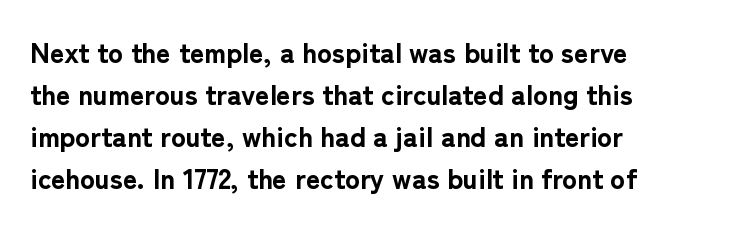
The baseline area is clear. In terms of letterspacing, this is plain default setting. Short and long lines alike share a common starting point at left. This block has exactly the height ordinary leading produces. Posture: vertical.
